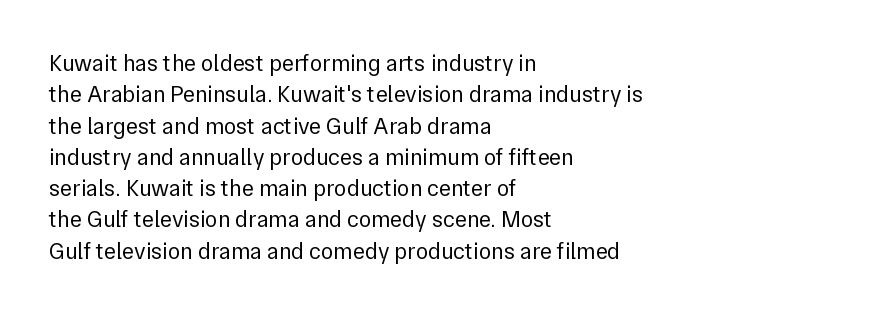
The image shows 23 px text type, upright; set left-aligned, normal line spacing (1.36x), normal letter spacing, not underlined.
